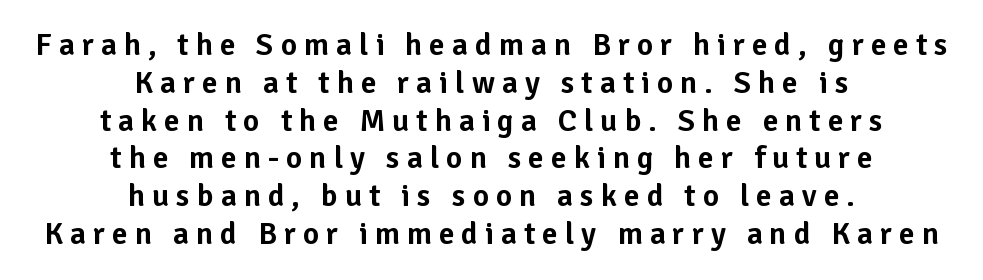
Here the glyphs are tracked loosely, breaking word shapes into spaced letters. Spacing verdict: proportional, widths tailored to each character. Has an underline been added? It has not. One-word summary of the alignment: center.
